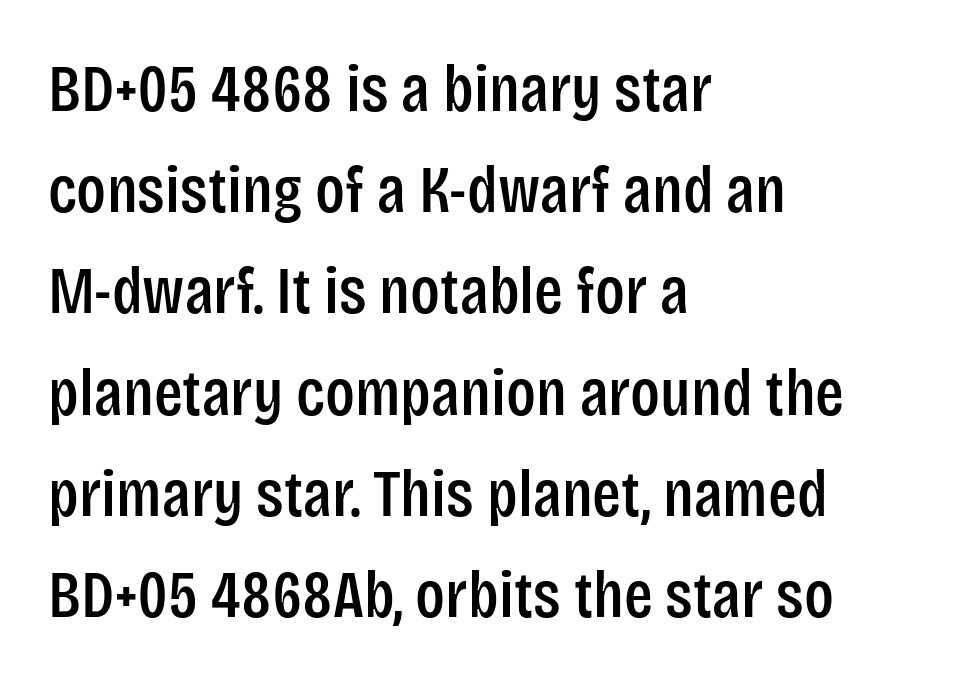
{"serif": "no", "italic": "no", "width": "condensed", "stroke_contrast": "low", "x_height": "large", "monospaced": "no", "underline": "no", "align": "left", "line_spacing": "normal", "line_spacing_ratio": 1.51, "letter_spacing": "normal", "letter_spacing_em": 0.0, "glyph_px": 67}
